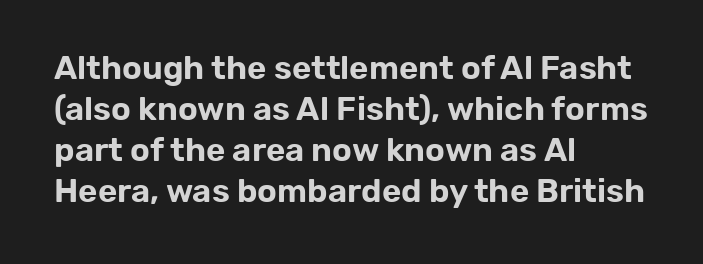
The glyphs in this specimen are sans serif. A typesetter would call this proportional, since set widths differ per character. Every character sits straight up, as roman type does. A student would call this left alignment; a typographer would say flush left, rag right.
